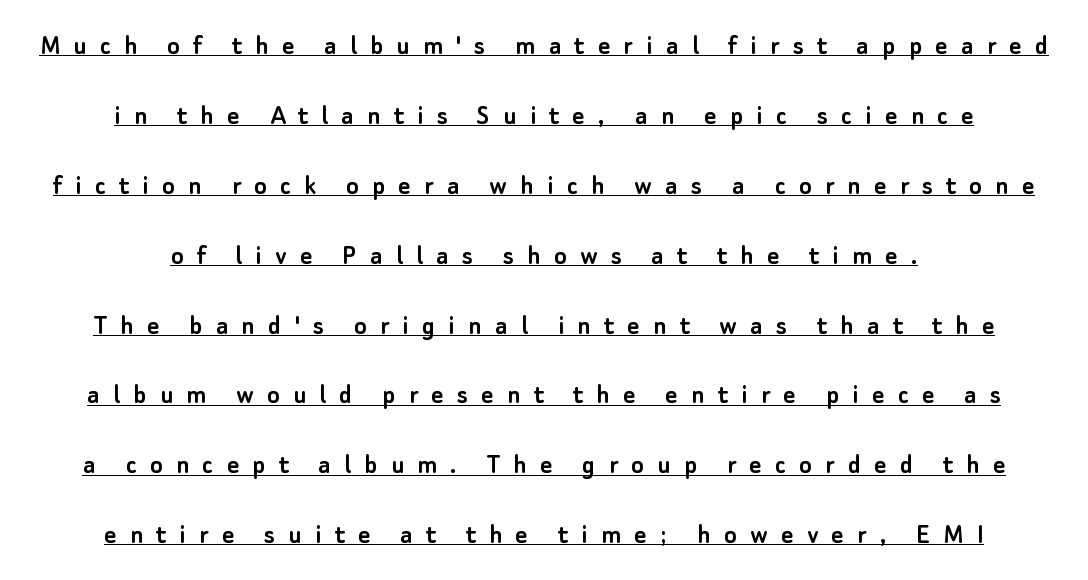
The letters stand straight up with perfectly vertical stems. The text block is weighted toward neither margin, spreading evenly from the middle. Check the space under the baseline: a stroke is drawn there. This sample trades compactness for vertical openness between lines. Compared with typical body copy, the letter spacing here is much looser.
